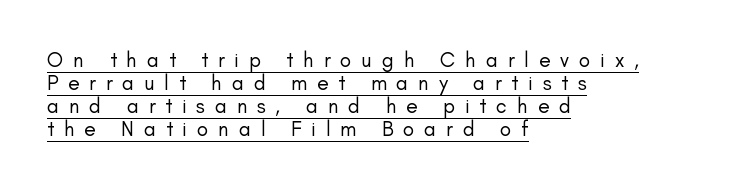
Q: Is the text bold? A: No.
Q: Is the text italic (slanted)? A: No, it is upright.
Q: Is the text underlined? A: Yes.
Q: How is the paragraph aligned? A: Left-aligned.
Q: Is the spacing between letters normal or unusually wide? A: Unusually wide.
Q: Is the spacing between lines tight, normal or loose? A: Tight.
